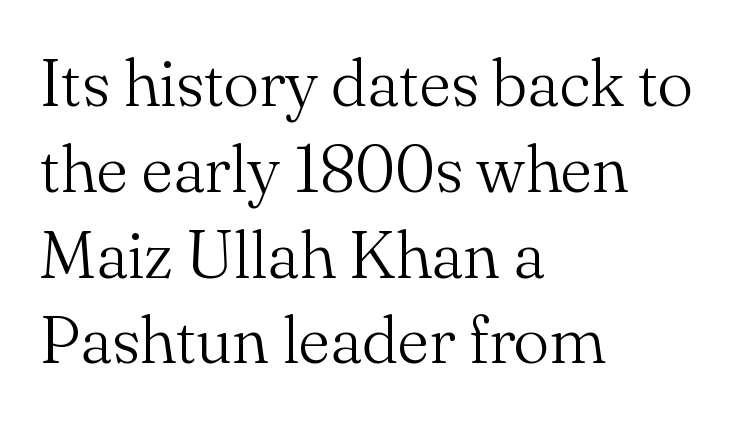
The image shows 67 px light serif type, upright; set left-aligned, normal line spacing (1.28x), normal letter spacing, not underlined; medium stroke contrast and a small x-height.
